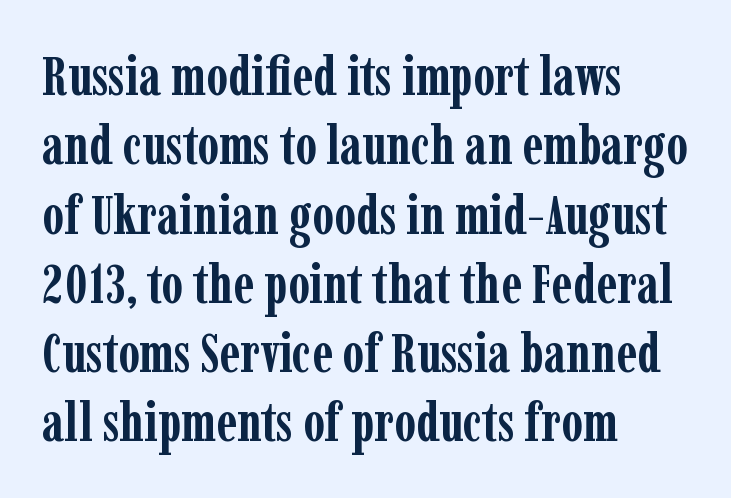
{"serif": "yes", "italic": "no", "bold": "yes", "weight": "semibold", "width": "condensed", "stroke_contrast": "low", "x_height": "medium", "monospaced": "no", "underline": "no", "align": "left", "line_spacing": "normal", "line_spacing_ratio": 1.26, "letter_spacing": "normal", "letter_spacing_em": 0.0, "glyph_px": 55}
